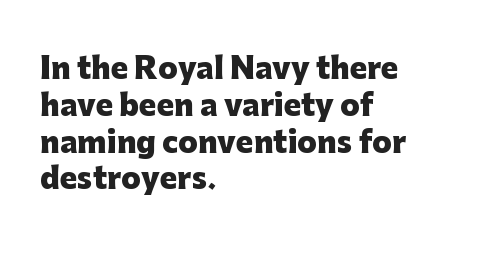
Q: Is the text bold? A: Yes.
Q: Is the text italic (slanted)? A: No, it is upright.
Q: Is the typeface a serif or a sans-serif typeface? A: Sans-serif.
Q: Is the text underlined? A: No.
Q: How is the paragraph aligned? A: Left-aligned.
Q: Is the spacing between letters normal or unusually wide? A: Normal.
Q: Is the spacing between lines tight, normal or loose? A: Normal.
Q: Width (condensed, normal, or wide)? A: Normal.
Q: Stroke contrast? A: Low.
Q: x-height? A: Medium.
Q: Monospaced? A: No.
